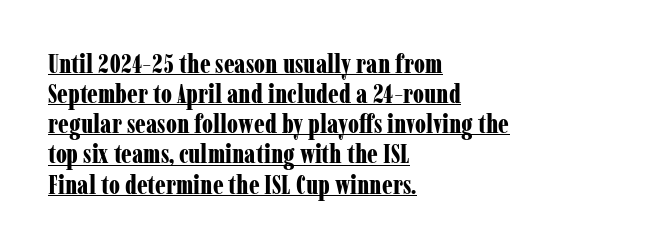
The image shows 26 px bold type, upright; set left-aligned, line spacing 1.16x, normal letter spacing, underlined.
